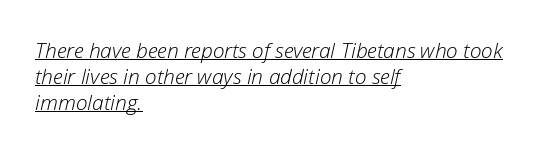
The image shows 21 px text type, italic (leaning right); set left-aligned, normal line spacing (1.25x), normal letter spacing, underlined.
